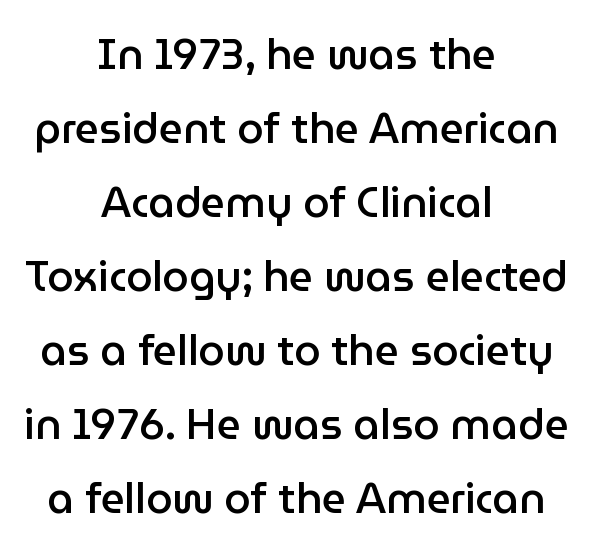
Q: Is the text bold? A: Semi-bold.
Q: Is the text italic (slanted)? A: No, it is upright.
Q: Is the typeface a serif or a sans-serif typeface? A: Sans-serif.
Q: Is the text underlined? A: No.
Q: How is the paragraph aligned? A: Centered.
Q: Is the spacing between letters normal or unusually wide? A: Normal.
Q: Width (condensed, normal, or wide)? A: Normal.
Q: Stroke contrast? A: Low.
Q: x-height? A: Medium.
Q: Monospaced? A: No.
